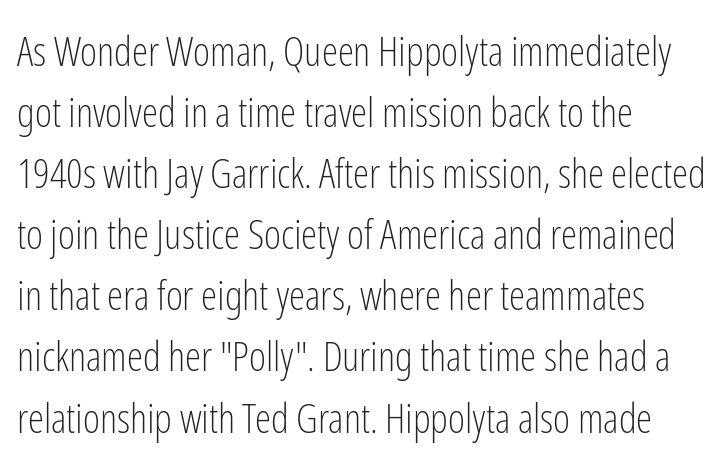
The image shows 41 px light, condensed sans-serif type, upright; set left-aligned, normal line spacing (1.49x), normal letter spacing, not underlined; low stroke contrast and a medium x-height.
